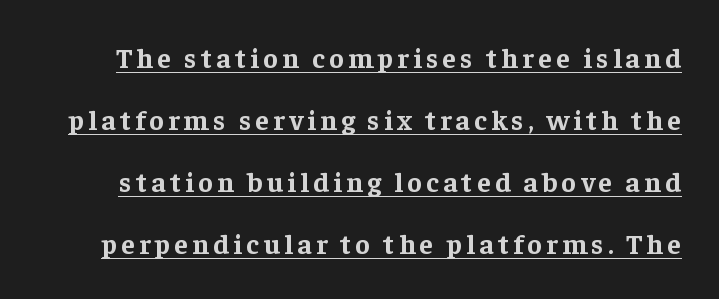
Q: Is the text bold? A: Yes.
Q: Is the text italic (slanted)? A: No, it is upright.
Q: Is the typeface a serif or a sans-serif typeface? A: Serif.
Q: Is the text underlined? A: Yes.
Q: Is the spacing between lines tight, normal or loose? A: Loose.
Q: Width (condensed, normal, or wide)? A: Normal.
Q: Stroke contrast? A: Low.
Q: x-height? A: Medium.
Q: Monospaced? A: No.
